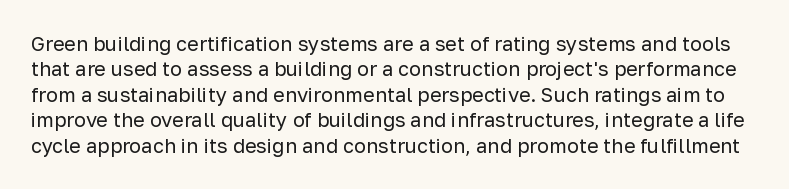
Any mark beneath the type? The region is blank. Stroke mass is kept to a normal reading level or below. A typesetter would mark this as roman, not italic. The letters sit at their default tracking, neither squeezed nor spread.
